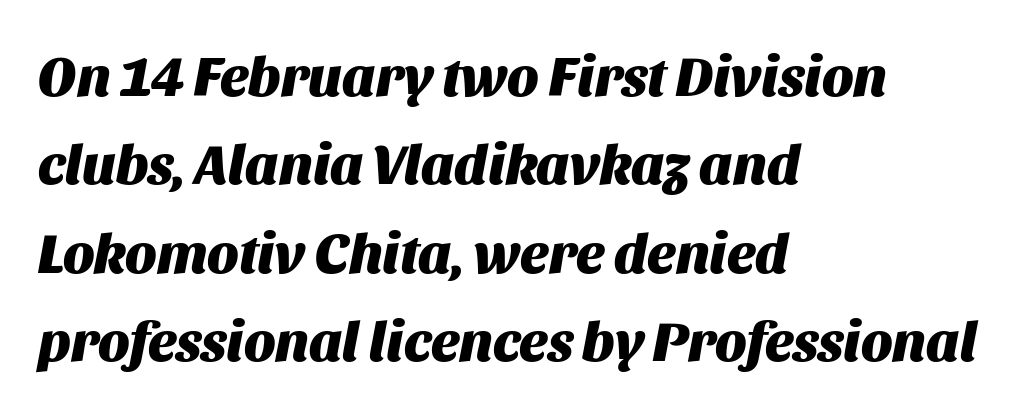
Q: Is the text bold? A: Yes.
Q: Is the text italic (slanted)? A: Yes, it leans right by about 11 degrees.
Q: Is the text underlined? A: No.
Q: How is the paragraph aligned? A: Left-aligned.
Q: Is the spacing between letters normal or unusually wide? A: Normal.
Q: Is the spacing between lines tight, normal or loose? A: Normal.
Q: Width (condensed, normal, or wide)? A: Normal.
Q: Stroke contrast? A: Medium.
Q: x-height? A: Large.
Q: Monospaced? A: No.
